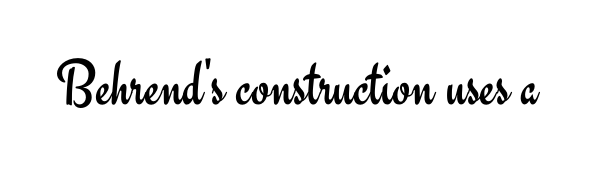
{"serif": "no", "bold": "no", "weight": "regular", "width": "normal", "stroke_contrast": "low", "x_height": "small", "monospaced": "no", "underline": "no", "letter_spacing": "normal", "letter_spacing_em": 0.0, "glyph_px": 66}
